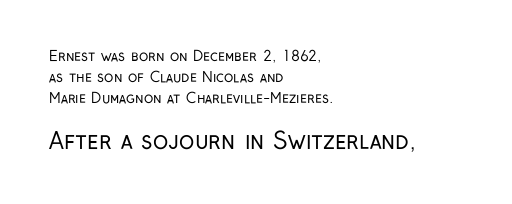
Q: Is the text bold? A: No.
Q: Is the text italic (slanted)? A: No, it is upright.
Q: Is the text underlined? A: No.
Q: How is the paragraph aligned? A: Left-aligned.
Q: Is the spacing between letters normal or unusually wide? A: Normal.
Q: Is the spacing between lines tight, normal or loose? A: Normal.
Q: Which block of text is set in a larger size, the first (top) or the second (bottom)? A: The second (bottom) one.
